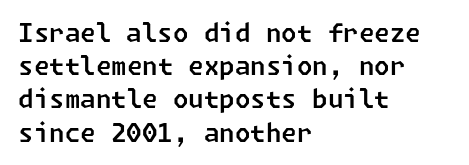
The image shows 25 px text type; set left-aligned, normal line spacing (1.33x), normal letter spacing, not underlined.
